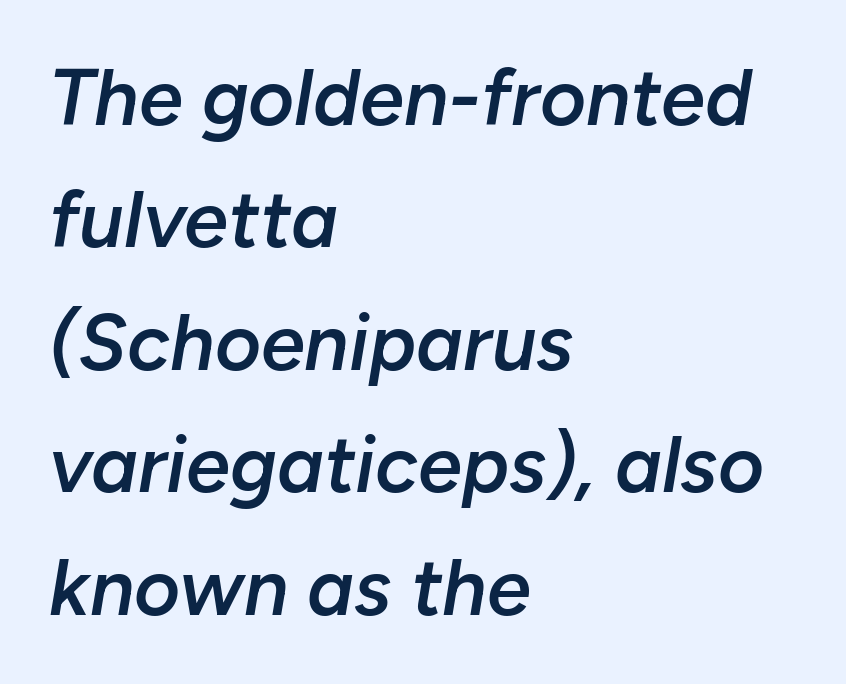
{"italic": "yes", "lean": "right", "slant_degrees": 10, "bold": "semi", "weight": "semibold", "width": "normal", "stroke_contrast": "low", "x_height": "medium", "monospaced": "no", "underline": "no", "align": "left", "line_spacing": "normal", "line_spacing_ratio": 1.55, "letter_spacing": "normal", "letter_spacing_em": 0.0, "glyph_px": 79}
